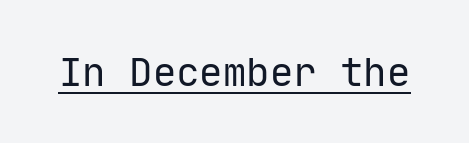
The passage shown is typed in a monospace face where columns stay perfectly aligned. Default kerning and tracking; the words read as compact shapes. Does the lettering tilt? It doesn't — this is upright. Is this a heavy cut? Hardly; it is regular or lighter.
